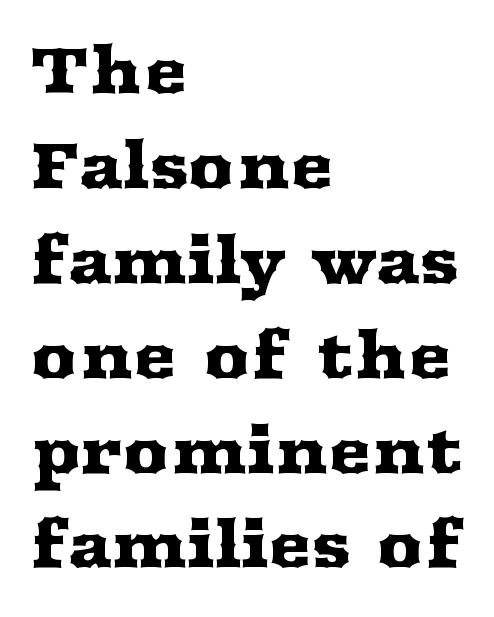
The image shows 65 px wide serif type, upright; set left-aligned, normal line spacing (1.46x), normal letter spacing, not underlined; medium stroke contrast and a medium x-height.
